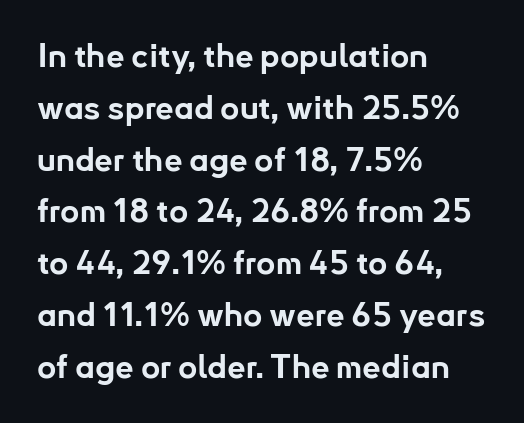
These lines carry a lot of weight — the face is fully bold. The passage shown stacks its lines at a standard gap. Observe the ordinary spacing: letters are neighbours, not strangers. Do the characters align in a grid? No, the font is proportional. Every character sits straight up, as roman type does.
